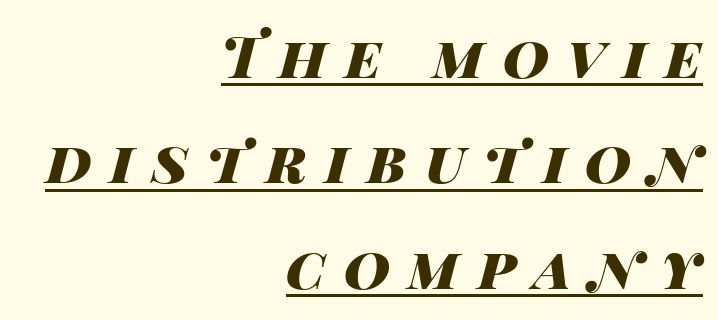
Q: Is the text bold? A: Yes.
Q: Is the text italic (slanted)? A: Yes, it leans right by about 14 degrees.
Q: Is the text underlined? A: Yes.
Q: How is the paragraph aligned? A: Right-aligned.
Q: Is the spacing between letters normal or unusually wide? A: Unusually wide.
Q: Width (condensed, normal, or wide)? A: Wide.
Q: Stroke contrast? A: High.
Q: x-height? A: Large.
Q: Monospaced? A: No.
